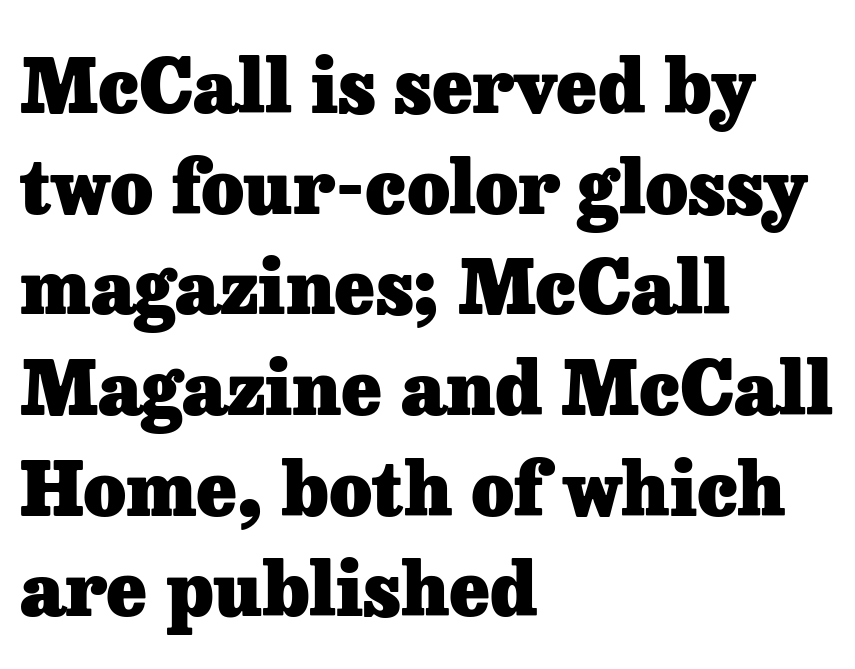
Q: Is the text bold? A: Yes.
Q: Is the text italic (slanted)? A: No, it is upright.
Q: Is the typeface a serif or a sans-serif typeface? A: Serif.
Q: Is the text underlined? A: No.
Q: How is the paragraph aligned? A: Left-aligned.
Q: Is the spacing between letters normal or unusually wide? A: Normal.
Q: Is the spacing between lines tight, normal or loose? A: Normal.
Q: Width (condensed, normal, or wide)? A: Normal.
Q: Stroke contrast? A: Low.
Q: x-height? A: Medium.
Q: Monospaced? A: No.
